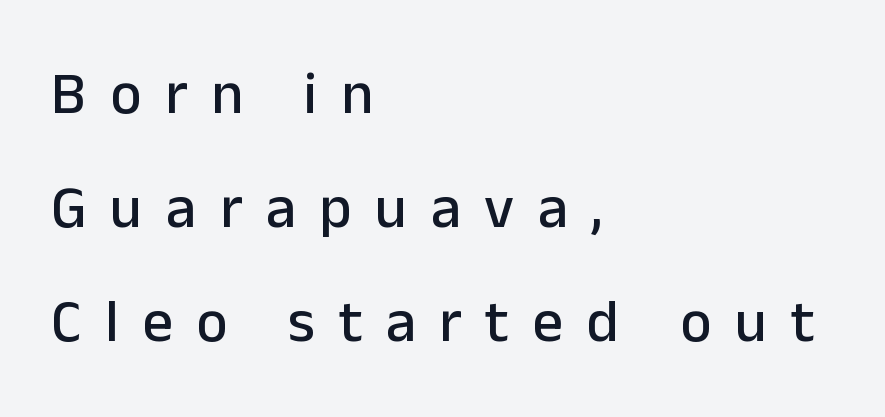
Each new line begins a long way beneath the previous one. The compositor pushed each line to the left boundary. Designer's note — italics off, roman on. Only glyphs here, with clear space below each row. Compared with typical body copy, the letter spacing here is much looser. Observe the absence of serifs on each vertical stroke in this sample.
